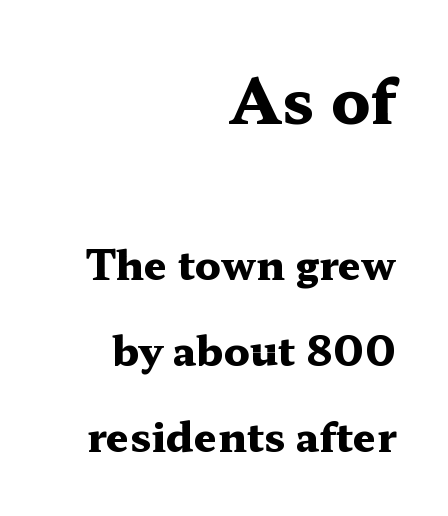
The image shows 62 px heavy, wide serif type, upright; set right-aligned, loose line spacing (2.1x), normal letter spacing, not underlined; the first (top) block is 1.51x larger; medium stroke contrast and a medium x-height.
